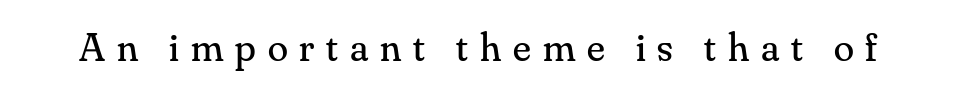
No heavy texture on the line: the type isn't bold. Lines of text with bare space underneath. Typographically, this falls in the serif category. Posture: vertical. What stands out about the letter spacing? Its width — letters are far apart.
